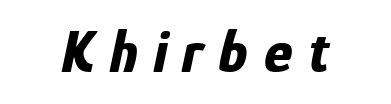
{"italic": "yes", "lean": "right", "slant_degrees": 12, "bold": "yes", "weight": "bold", "width": "condensed", "stroke_contrast": "low", "x_height": "medium", "monospaced": "no", "underline": "no", "letter_spacing": "wide", "letter_spacing_em": 0.26, "glyph_px": 60}
